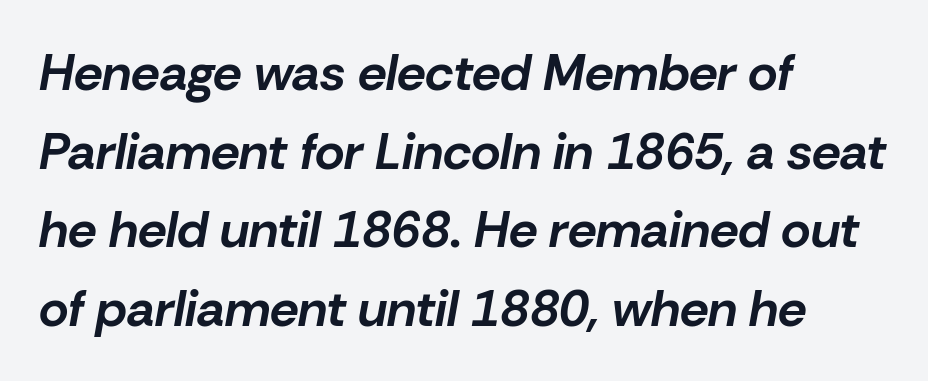
Q: Is the text bold? A: Yes.
Q: Is the text italic (slanted)? A: Yes, it leans right by about 10 degrees.
Q: Is the text underlined? A: No.
Q: How is the paragraph aligned? A: Left-aligned.
Q: Is the spacing between letters normal or unusually wide? A: Normal.
Q: Is the spacing between lines tight, normal or loose? A: Normal.
Q: Width (condensed, normal, or wide)? A: Normal.
Q: Stroke contrast? A: Low.
Q: x-height? A: Medium.
Q: Monospaced? A: No.
